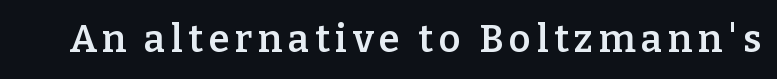
The image shows 38 px semibold serif type, upright; set not underlined; low stroke contrast and a medium x-height.
